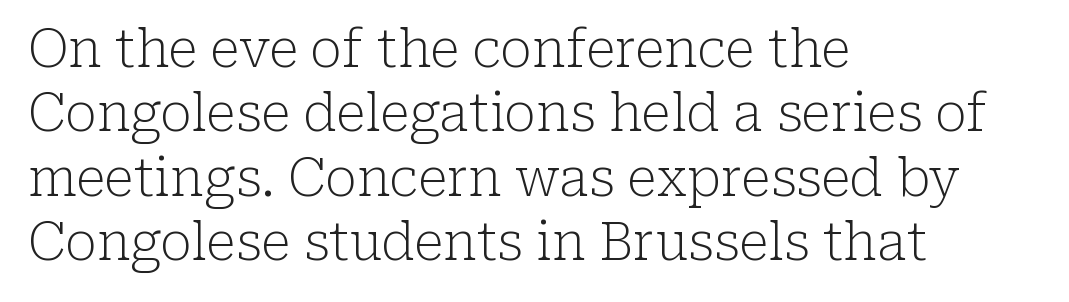
Q: Is the text bold? A: No.
Q: Is the text italic (slanted)? A: No, it is upright.
Q: Is the typeface a serif or a sans-serif typeface? A: Serif.
Q: Is the text underlined? A: No.
Q: How is the paragraph aligned? A: Left-aligned.
Q: Is the spacing between letters normal or unusually wide? A: Normal.
Q: Width (condensed, normal, or wide)? A: Normal.
Q: Stroke contrast? A: Low.
Q: x-height? A: Medium.
Q: Monospaced? A: No.
